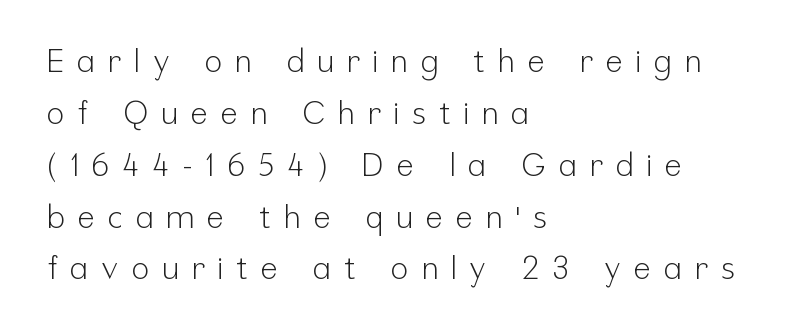
Upright lettering throughout. Whoever set this chose a conventional vertical rhythm. Spacing verdict: proportional, widths tailored to each character. Between one letter and the next there's a generous, obvious gap. This is sans-serif lettering, the kind often seen on screens and signage. This is not heavy type; no bold has been used.
